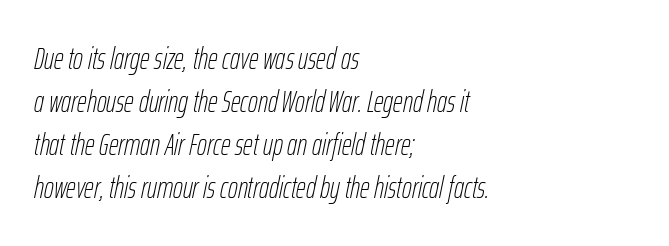
{"italic": "yes", "lean": "right", "slant_degrees": 12, "bold": "no", "weight": "thin", "width": "condensed", "stroke_contrast": "low", "x_height": "medium", "monospaced": "no", "underline": "no", "align": "left", "line_spacing": "normal", "line_spacing_ratio": 1.43, "letter_spacing": "normal", "letter_spacing_em": 0.0, "glyph_px": 30}
